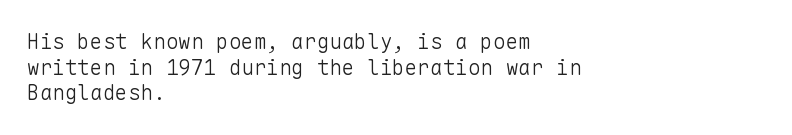
{"italic": "no", "bold": "no", "underline": "no", "align": "left", "line_spacing_ratio": 1.22, "letter_spacing": "normal", "letter_spacing_em": 0.0, "glyph_px": 21}
